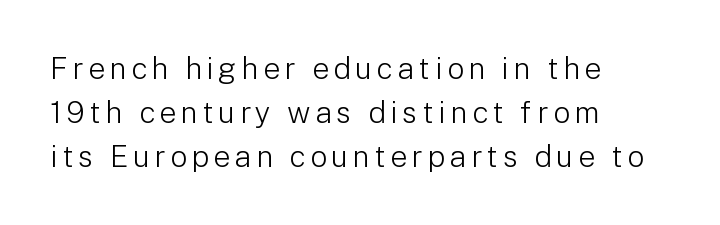
Q: Is the text bold? A: No.
Q: Is the text italic (slanted)? A: No, it is upright.
Q: Is the typeface a serif or a sans-serif typeface? A: Sans-serif.
Q: Is the text underlined? A: No.
Q: How is the paragraph aligned? A: Left-aligned.
Q: Is the spacing between lines tight, normal or loose? A: Normal.
Q: Width (condensed, normal, or wide)? A: Normal.
Q: Stroke contrast? A: Low.
Q: x-height? A: Medium.
Q: Monospaced? A: No.
